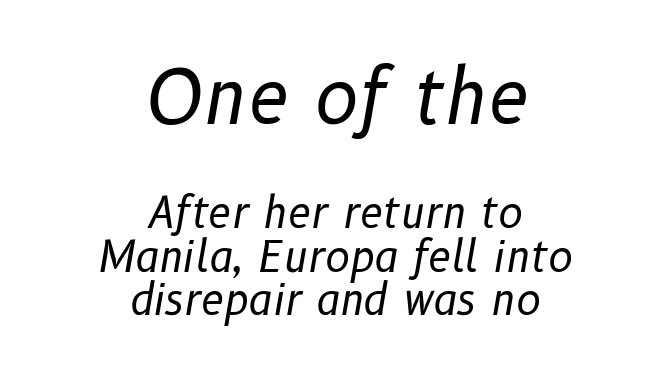
Q: Is the text bold? A: No.
Q: Is the text italic (slanted)? A: Yes, it leans right by about 10 degrees.
Q: Is the text underlined? A: No.
Q: How is the paragraph aligned? A: Centered.
Q: Is the spacing between letters normal or unusually wide? A: Normal.
Q: Is the spacing between lines tight, normal or loose? A: Tight.
Q: Which block of text is set in a larger size, the first (top) or the second (bottom)? A: The first (top) one.
Q: Width (condensed, normal, or wide)? A: Normal.
Q: Stroke contrast? A: Low.
Q: x-height? A: Medium.
Q: Monospaced? A: No.
